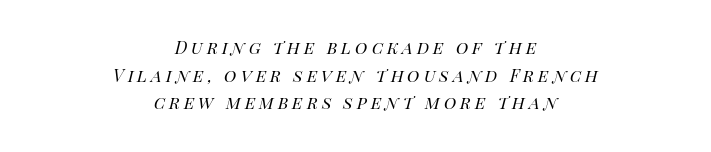
Q: Is the text bold? A: No.
Q: Is the text italic (slanted)? A: Yes, it leans right by about 14 degrees.
Q: Is the text underlined? A: No.
Q: How is the paragraph aligned? A: Centered.
Q: Is the spacing between lines tight, normal or loose? A: Normal.
